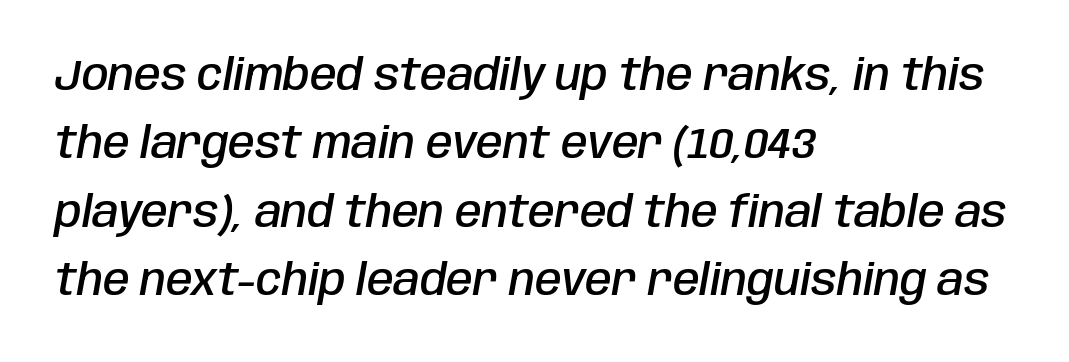
It's the slanting kind of type. This sample uses plain, unmodified letter spacing. Beneath every word, the page is bare. Leading: standard.
